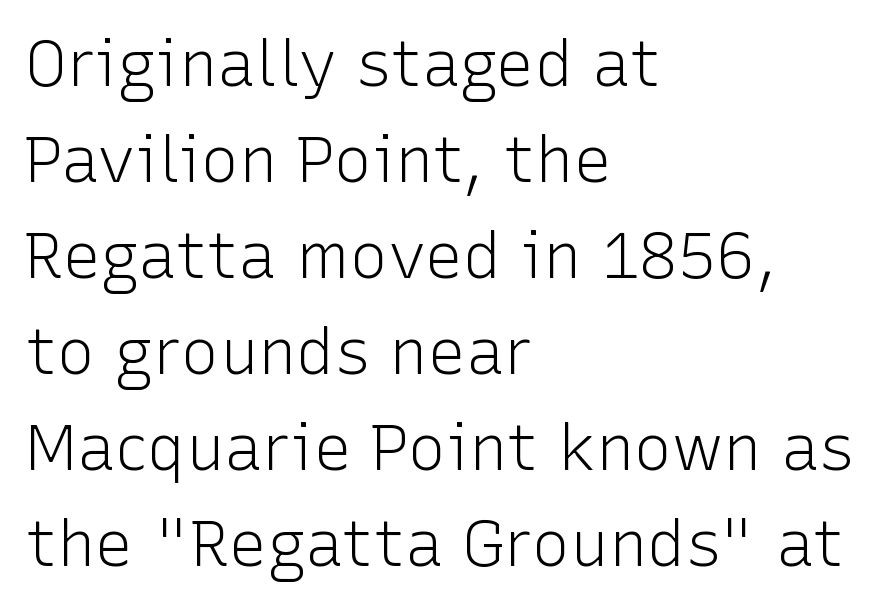
{"serif": "no", "italic": "no", "bold": "no", "weight": "light", "width": "normal", "stroke_contrast": "low", "x_height": "medium", "monospaced": "no", "underline": "no", "align": "left", "line_spacing": "normal", "line_spacing_ratio": 1.5, "letter_spacing": "normal", "letter_spacing_em": 0.0, "glyph_px": 64}
